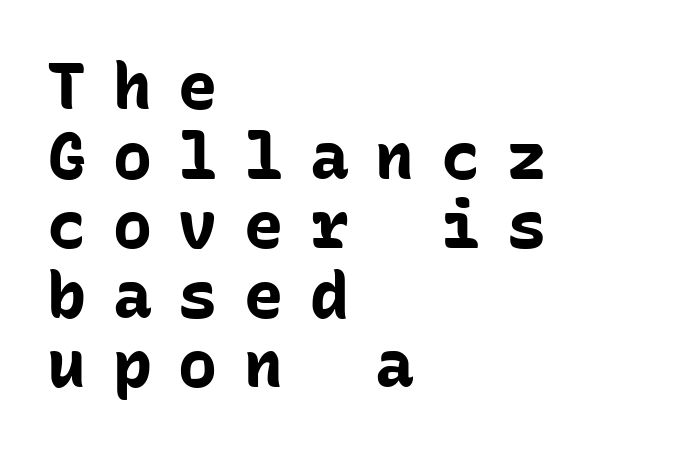
Glyph-to-glyph distance is far greater than everyday printed text. Each row of text sits above clean, open space. This is heavy type, rendered in bold. This sample has the even, mechanical cadence of fixed-width lettering. Is the block centered? No — it sits flush against the left margin. The lettering stays uniformly vertical, giving the passage a roman look.
